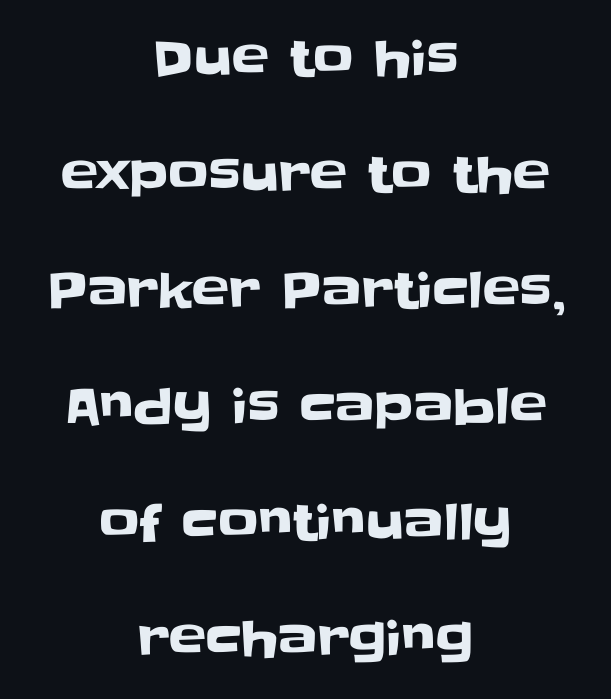
Q: Is the text italic (slanted)? A: No, it is upright.
Q: Is the typeface a serif or a sans-serif typeface? A: Sans-serif.
Q: Is the text underlined? A: No.
Q: How is the paragraph aligned? A: Centered.
Q: Is the spacing between letters normal or unusually wide? A: Normal.
Q: Is the spacing between lines tight, normal or loose? A: Loose.
Q: Width (condensed, normal, or wide)? A: Normal.
Q: Stroke contrast? A: Low.
Q: x-height? A: Large.
Q: Monospaced? A: No.
